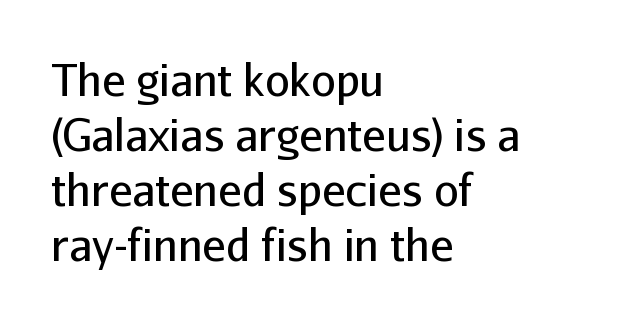
The image shows 44 px regular-weight sans-serif type, upright; set left-aligned, normal line spacing (1.25x), normal letter spacing, not underlined; low stroke contrast and a medium x-height.
